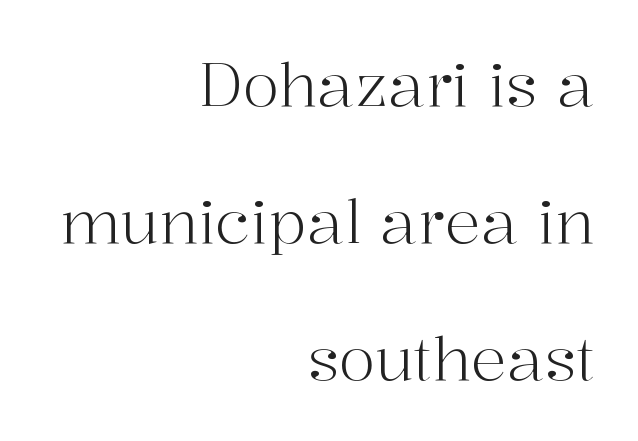
Q: Is the text bold? A: No.
Q: Is the text italic (slanted)? A: No, it is upright.
Q: Is the typeface a serif or a sans-serif typeface? A: Serif.
Q: Is the text underlined? A: No.
Q: How is the paragraph aligned? A: Right-aligned.
Q: Is the spacing between letters normal or unusually wide? A: Normal.
Q: Is the spacing between lines tight, normal or loose? A: Loose.
Q: Width (condensed, normal, or wide)? A: Normal.
Q: Stroke contrast? A: High.
Q: x-height? A: Medium.
Q: Monospaced? A: No.
